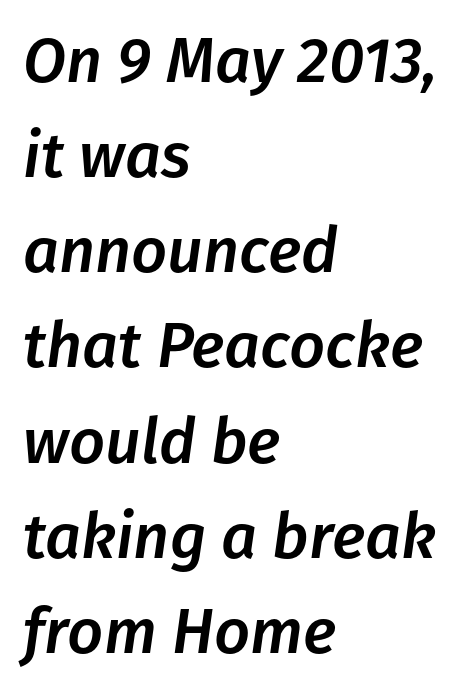
The image shows 63 px text type, italic (leaning right); set left-aligned, normal line spacing (1.51x), normal letter spacing, not underlined; low stroke contrast and a medium x-height.
